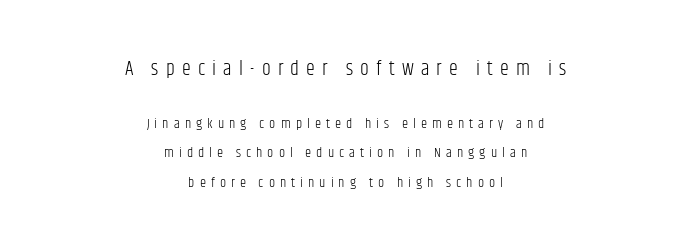
The image shows 20 px text type, upright; set centered, loose line spacing (2.13x), unusually wide letter spacing (+0.36 em), not underlined; the first (top) block is 1.43x larger.
